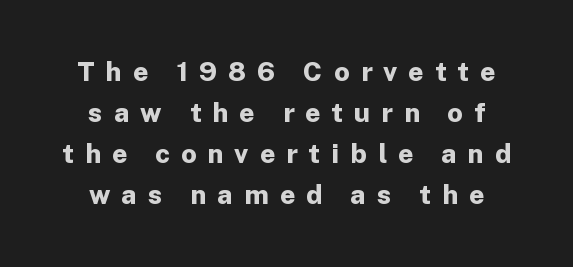
Q: Is the text bold? A: Yes.
Q: Is the text italic (slanted)? A: No, it is upright.
Q: Is the text underlined? A: No.
Q: Is the spacing between letters normal or unusually wide? A: Unusually wide.
Q: Is the spacing between lines tight, normal or loose? A: Normal.
